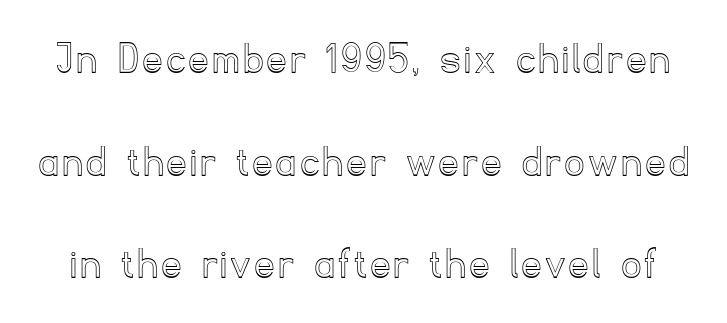
The baseline area is clear. The axis of the letterforms is exactly vertical. Character widths vary here, with narrow letters taking less room than wide ones. How would I describe the line gaps? Wide and relaxed.
